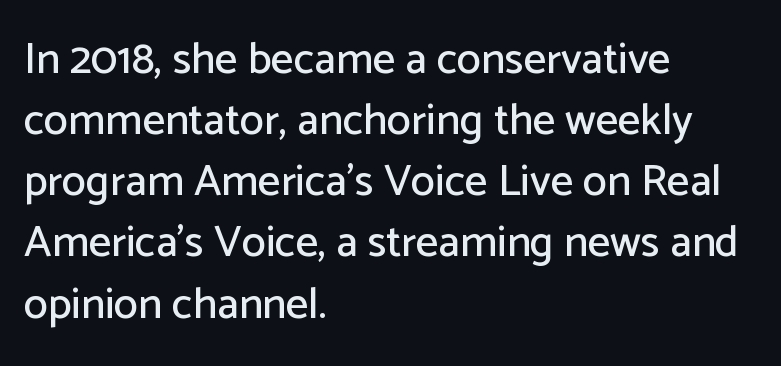
The glyphs in this specimen are sans serif. Bare-footed words on every line. Posture: upright roman. Does the copy run flush right? No — it runs flush left.
